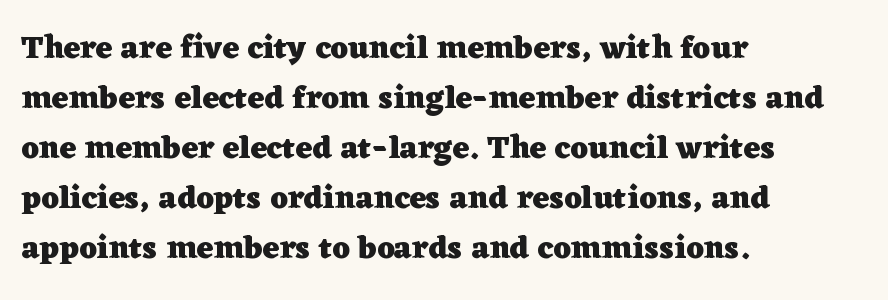
How heavy is the stroke? Heavy — this is a bold. Line beginnings align vertically; line endings do not. Regular leading. Varying glyph widths throughout — classic text-font behaviour.
